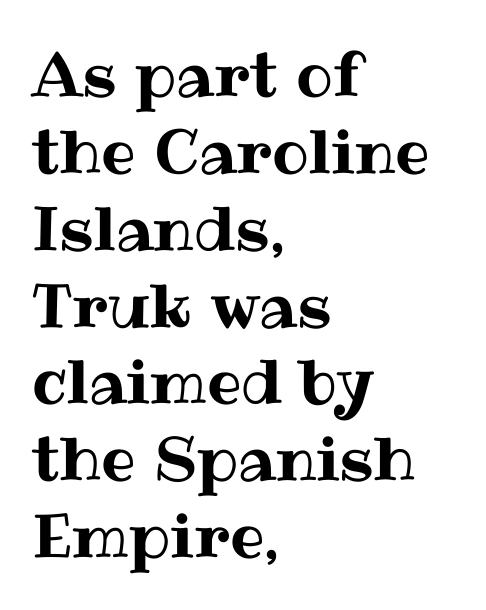
Q: Is the text italic (slanted)? A: No, it is upright.
Q: Is the text underlined? A: No.
Q: How is the paragraph aligned? A: Left-aligned.
Q: Is the spacing between letters normal or unusually wide? A: Normal.
Q: Is the spacing between lines tight, normal or loose? A: Normal.
Q: Width (condensed, normal, or wide)? A: Normal.
Q: Stroke contrast? A: Medium.
Q: x-height? A: Medium.
Q: Monospaced? A: No.
